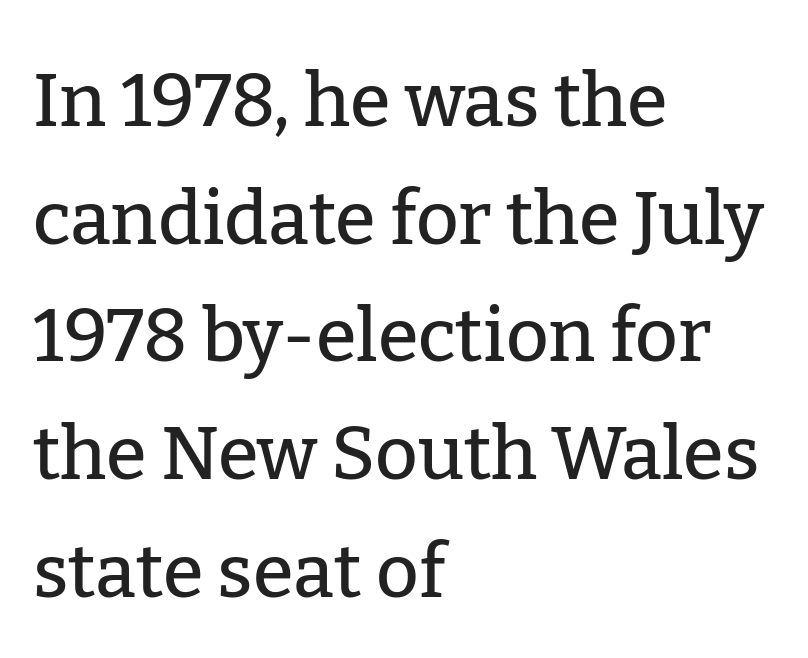
The image shows 74 px serif type, upright; set left-aligned, normal line spacing (1.59x), normal letter spacing, not underlined; low stroke contrast and a medium x-height.
